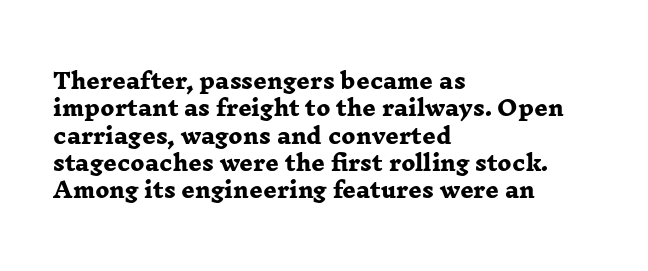
Q: Is the text bold? A: Yes.
Q: Is the text underlined? A: No.
Q: How is the paragraph aligned? A: Left-aligned.
Q: Is the spacing between letters normal or unusually wide? A: Normal.
Q: Is the spacing between lines tight, normal or loose? A: Normal.
